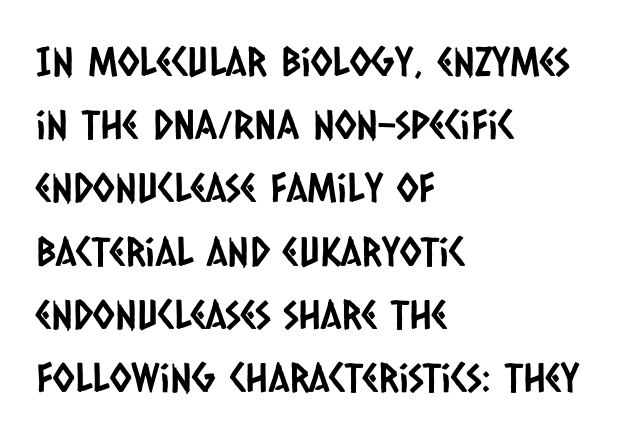
A typesetter would call this leading conventional body-copy spacing. Glance below the letters and you will spot only blank space. The rendering keeps characters at their native spacing. Do the characters align in a grid? No, the font is proportional. Each line starts at the same left margin while the right side varies. These lines are composed in type without serifs.
